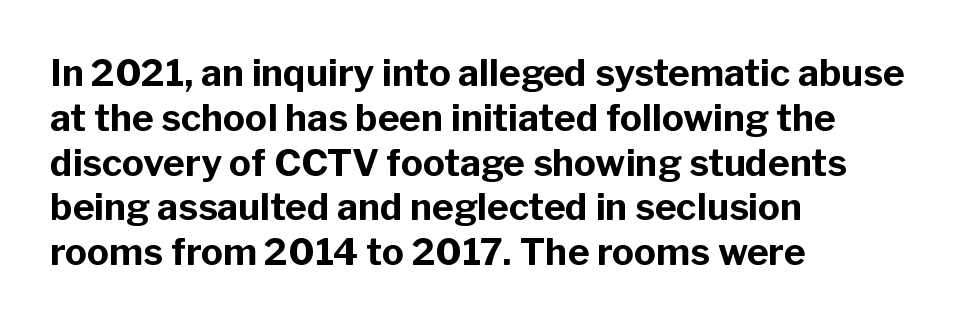
Note the varied advance widths — an 'i' is clearly narrower than an 'm'. Tall strokes in this sample are plumb rather than angled. The face used here is rendered with its standard letterfit. Which margin do the lines hug? The left one — the right edge is uneven. Each letter's strokes conclude bluntly, with no projecting serifs. Descender tails drop into unmarked territory.
